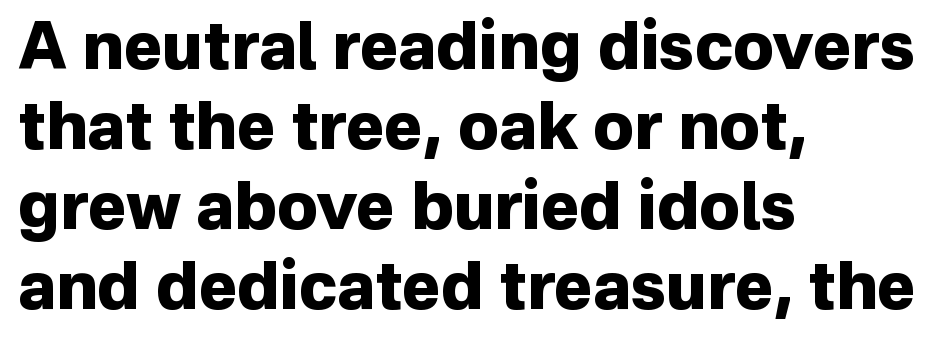
{"serif": "no", "italic": "no", "bold": "yes", "weight": "heavy", "width": "normal", "stroke_contrast": "low", "x_height": "medium", "monospaced": "no", "underline": "no", "align": "left", "line_spacing_ratio": 1.23, "letter_spacing": "normal", "letter_spacing_em": 0.0, "glyph_px": 65}
